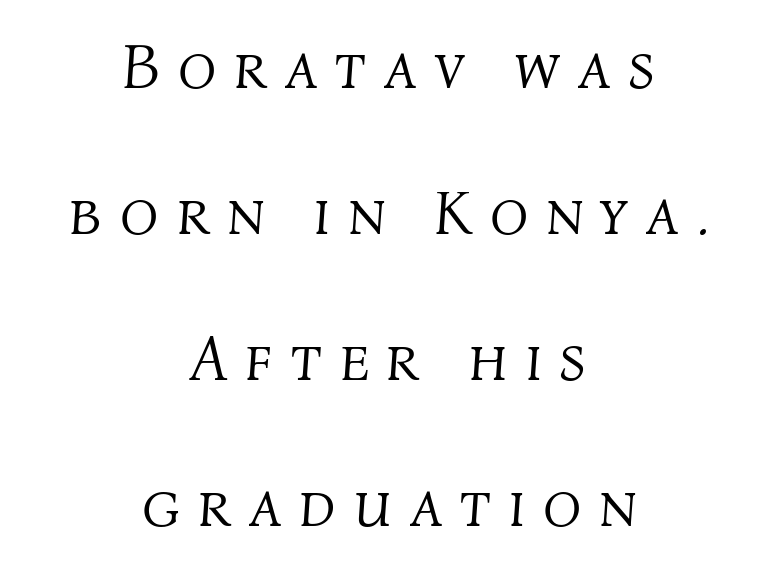
{"italic": "yes", "lean": "right", "slant_degrees": 4, "bold": "no", "weight": "light", "width": "normal", "stroke_contrast": "medium", "x_height": "medium", "monospaced": "no", "underline": "no", "align": "center", "line_spacing": "loose", "line_spacing_ratio": 2.32, "letter_spacing": "wide", "letter_spacing_em": 0.28, "glyph_px": 63}
